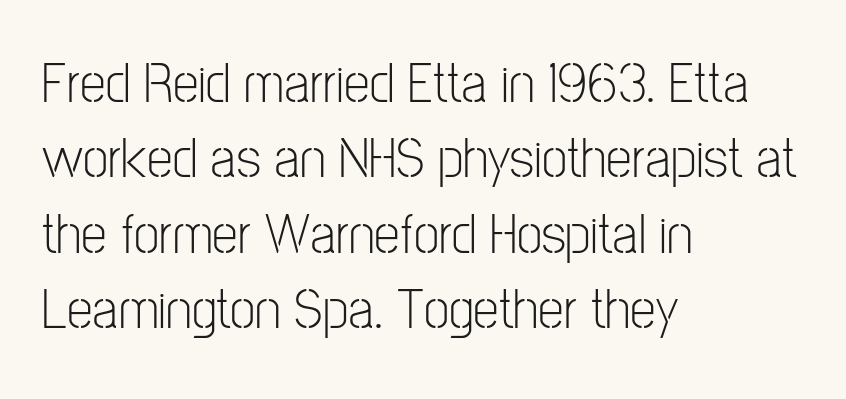
{"serif": "no", "italic": "no", "bold": "no", "weight": "light", "width": "condensed", "stroke_contrast": "low", "x_height": "medium", "monospaced": "no", "underline": "no", "align": "left", "line_spacing": "normal", "line_spacing_ratio": 1.3, "letter_spacing": "normal", "letter_spacing_em": 0.0, "glyph_px": 58}
